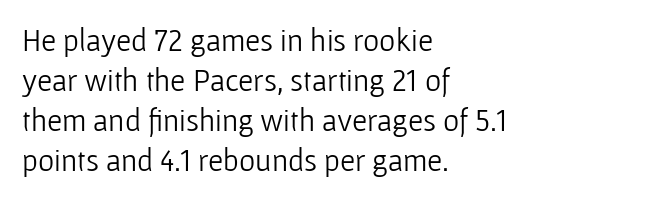
Q: Is the text bold? A: No.
Q: Is the text italic (slanted)? A: No, it is upright.
Q: Is the typeface a serif or a sans-serif typeface? A: Sans-serif.
Q: Is the text underlined? A: No.
Q: How is the paragraph aligned? A: Left-aligned.
Q: Is the spacing between letters normal or unusually wide? A: Normal.
Q: Is the spacing between lines tight, normal or loose? A: Normal.
Q: Width (condensed, normal, or wide)? A: Normal.
Q: Stroke contrast? A: Low.
Q: x-height? A: Medium.
Q: Monospaced? A: No.
